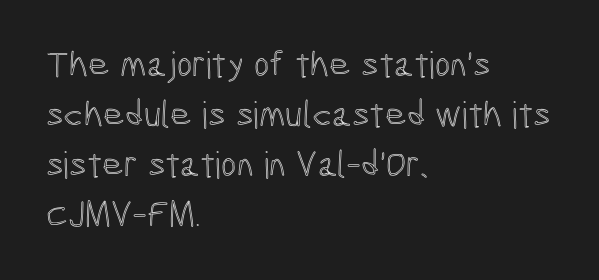
Anything drawn beneath the words? Only blank space. How would I describe the line gaps? Plain and ordinary. Characters remain perfectly vertical along every line. These lines are rendered in a variable-pitch font.
